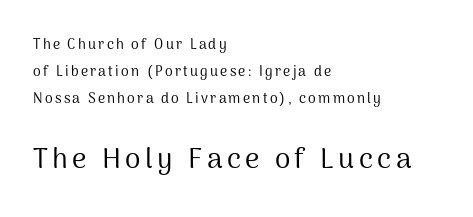
Note: smaller setting up top, larger setting below. This is the regular roman posture of the typeface. The rag falls on the right side of this text block. The block of text is sparse from top to bottom, with ample space between rows. A typesetter would call this proportional, since set widths differ per character.
